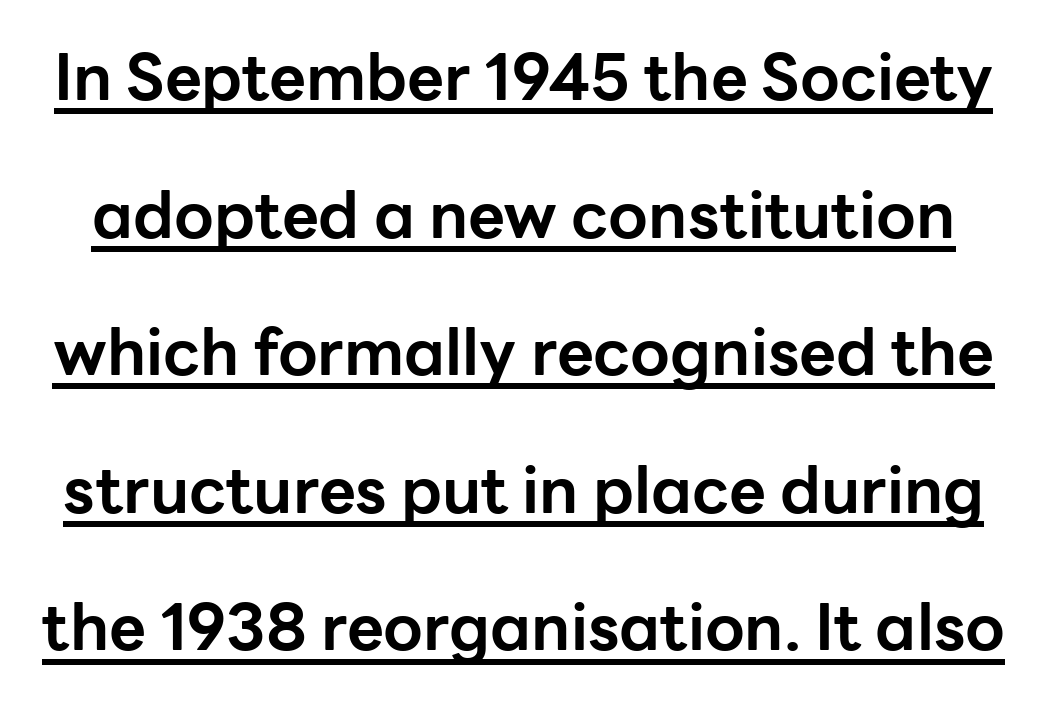
Q: Is the text bold? A: Yes.
Q: Is the text italic (slanted)? A: No, it is upright.
Q: Is the typeface a serif or a sans-serif typeface? A: Sans-serif.
Q: Is the text underlined? A: Yes.
Q: Is the spacing between letters normal or unusually wide? A: Normal.
Q: Is the spacing between lines tight, normal or loose? A: Loose.
Q: Width (condensed, normal, or wide)? A: Normal.
Q: Stroke contrast? A: Low.
Q: x-height? A: Medium.
Q: Monospaced? A: No.
